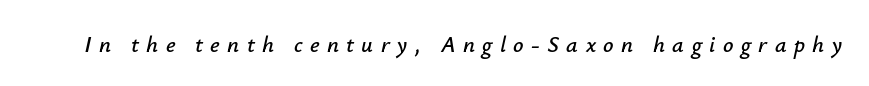
Words appear elongated and porous because spacing is wide. The glyphs look as if they've been sheared to an angle. Any mark beneath the type? The region is blank.
